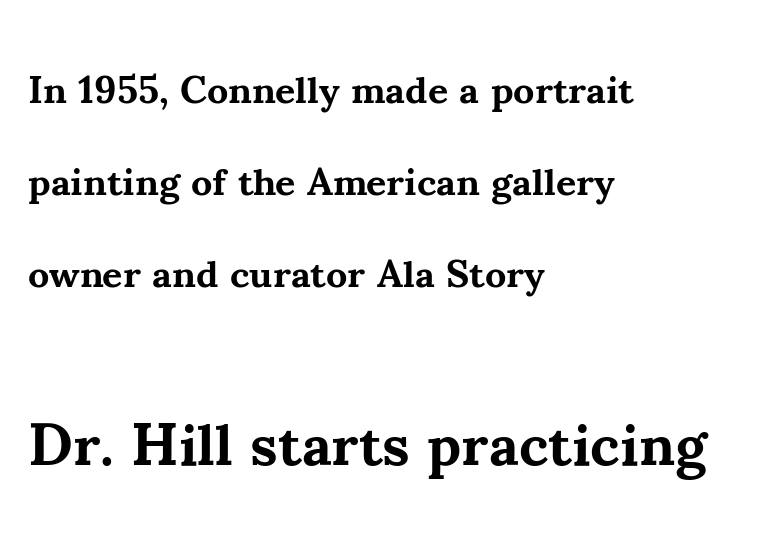
{"serif": "yes", "italic": "no", "bold": "yes", "weight": "bold", "width": "normal", "stroke_contrast": "medium", "x_height": "small", "monospaced": "no", "underline": "no", "align": "left", "line_spacing": "loose", "line_spacing_ratio": 2.36, "letter_spacing": "normal", "letter_spacing_em": 0.0, "larger_block": "second", "size_ratio": 1.51, "glyph_px": 59}
